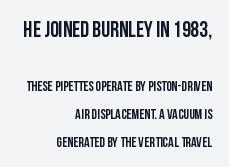
Beneath every word, the page is bare. Italic: no, the glyphs are upright roman. Between these two stacked blocks, the higher one wins on size. What stands out about the letter spacing? Nothing — it is the standard amount. Notice how the passage keeps a crisp vertical edge on the right only.
